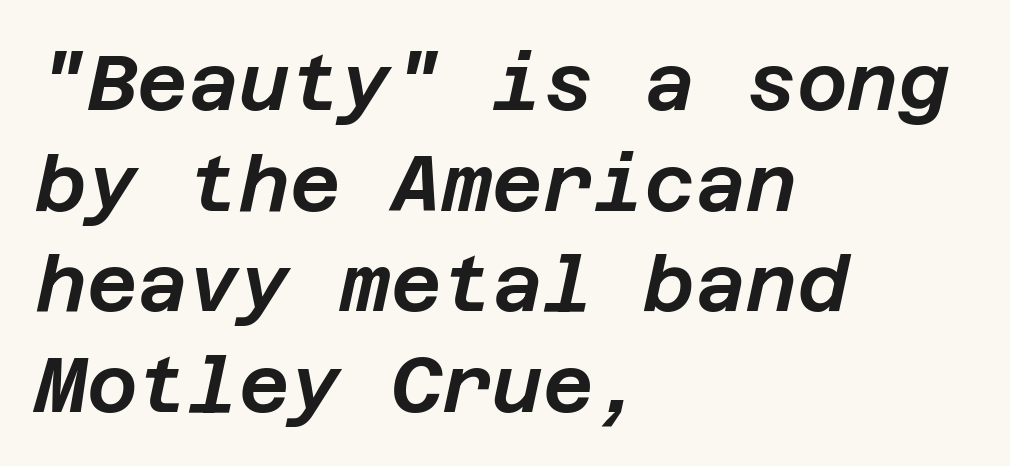
Q: Is the text italic (slanted)? A: Yes, it leans right by about 12 degrees.
Q: Is the text underlined? A: No.
Q: How is the paragraph aligned? A: Left-aligned.
Q: Is the spacing between letters normal or unusually wide? A: Normal.
Q: Is the spacing between lines tight, normal or loose? A: Normal.
Q: Width (condensed, normal, or wide)? A: Normal.
Q: Stroke contrast? A: Low.
Q: x-height? A: Large.
